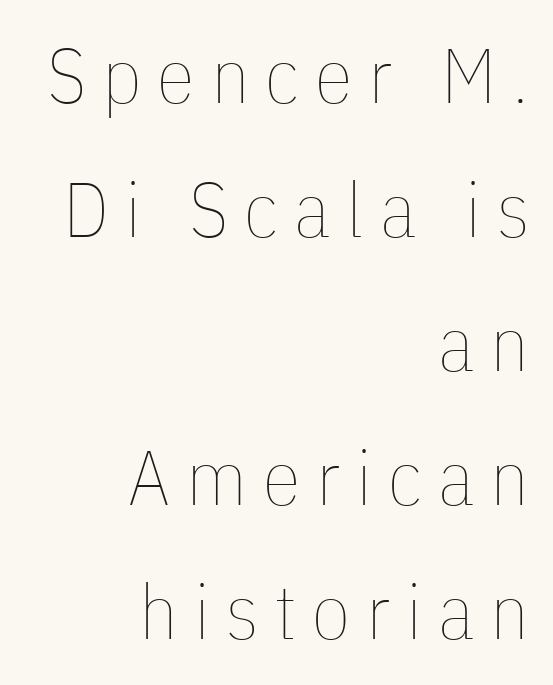
{"italic": "no", "bold": "no", "weight": "thin", "width": "condensed", "stroke_contrast": "low", "x_height": "medium", "monospaced": "no", "underline": "no", "align": "right", "line_spacing_ratio": 1.74, "letter_spacing": "wide", "letter_spacing_em": 0.21, "glyph_px": 77}
